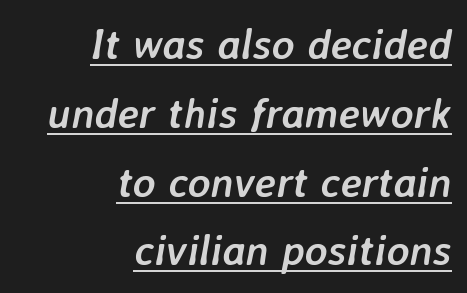
The image shows 43 px semibold type, italic (leaning right); set right-aligned, normal line spacing (1.6x), normal letter spacing, underlined; low stroke contrast and a medium x-height.
